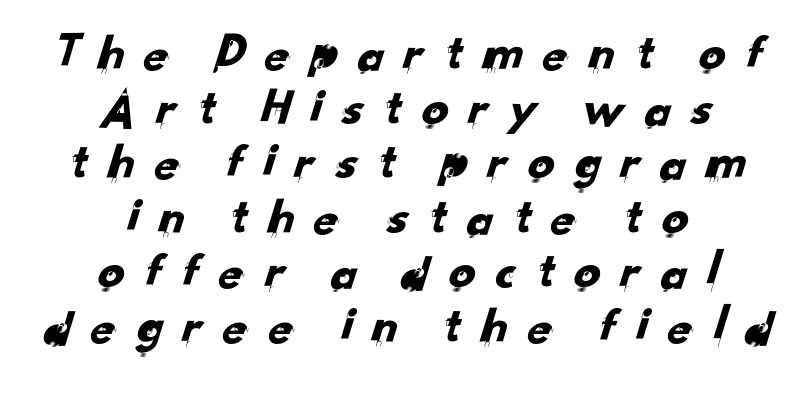
The image shows 53 px sans-serif type; set centered, tight line spacing (1.03x), unusually wide letter spacing (+0.3 em), not underlined; low stroke contrast and a small x-height.
